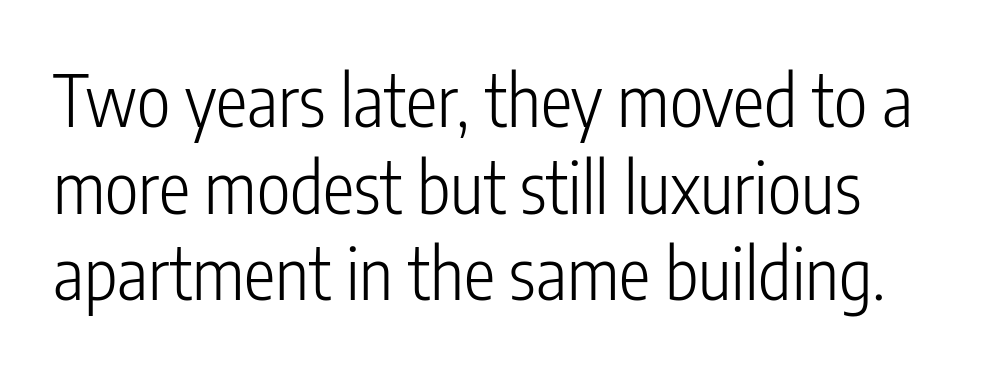
Q: Is the text bold? A: No.
Q: Is the text italic (slanted)? A: No, it is upright.
Q: Is the typeface a serif or a sans-serif typeface? A: Sans-serif.
Q: Is the text underlined? A: No.
Q: Is the spacing between letters normal or unusually wide? A: Normal.
Q: Width (condensed, normal, or wide)? A: Condensed.
Q: Stroke contrast? A: Low.
Q: x-height? A: Medium.
Q: Monospaced? A: No.
